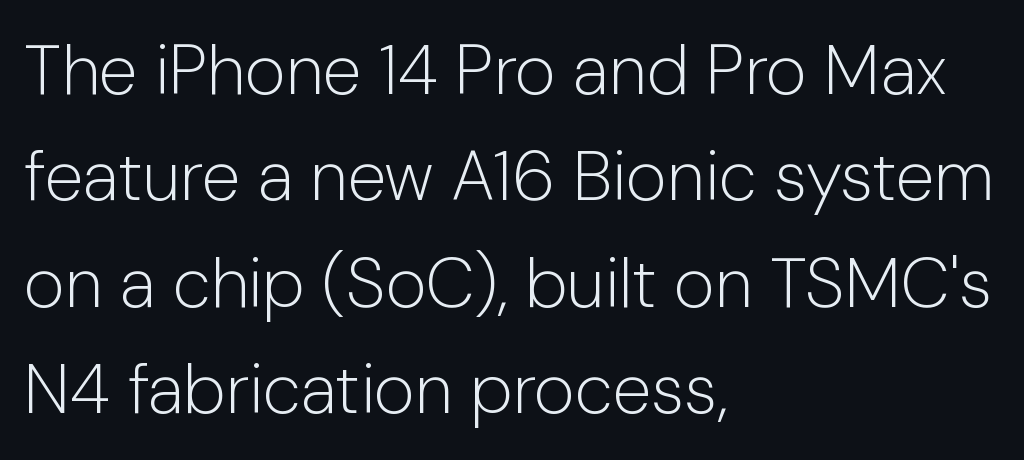
{"serif": "no", "italic": "no", "bold": "no", "weight": "light", "width": "normal", "stroke_contrast": "low", "x_height": "medium", "monospaced": "no", "underline": "no", "align": "left", "line_spacing": "normal", "line_spacing_ratio": 1.52, "letter_spacing": "normal", "letter_spacing_em": 0.0, "glyph_px": 70}
